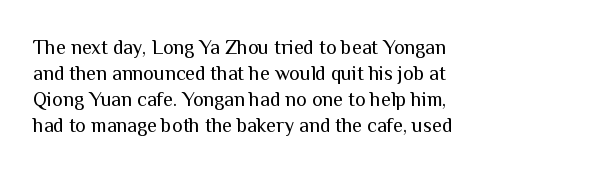
{"italic": "no", "bold": "no", "underline": "no", "align": "left", "line_spacing": "normal", "line_spacing_ratio": 1.3, "letter_spacing": "normal", "letter_spacing_em": 0.0, "glyph_px": 20}
